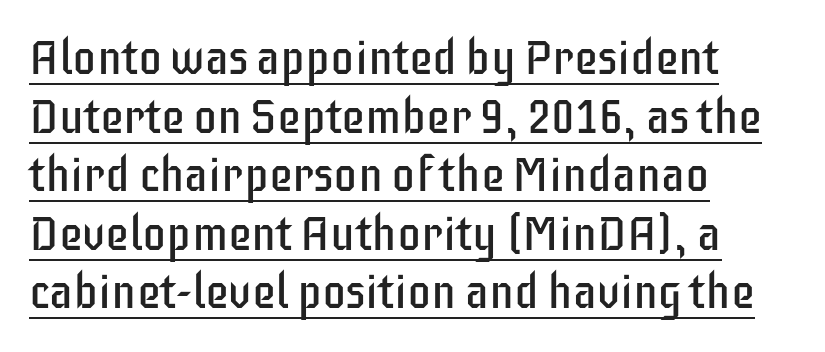
{"serif": "no", "italic": "no", "bold": "no", "weight": "regular", "width": "condensed", "stroke_contrast": "low", "x_height": "large", "monospaced": "no", "underline": "yes", "align": "left", "line_spacing_ratio": 1.22, "letter_spacing": "normal", "letter_spacing_em": 0.0, "glyph_px": 48}
